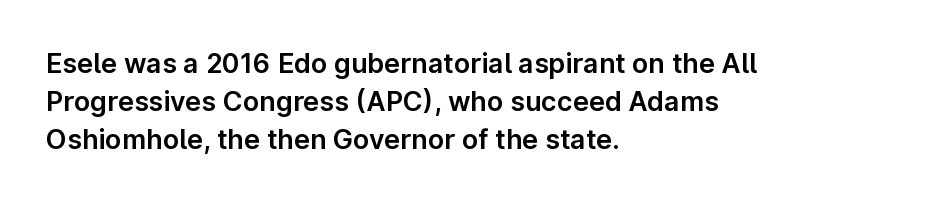
Every stem runs plumb, perpendicular to the baseline. No extra tracking has been applied to these lines. Students, observe: this is what conventionally led text looks like. The rendering anchors every line to the left-hand side. Just letters on the line, the space beneath them empty.
